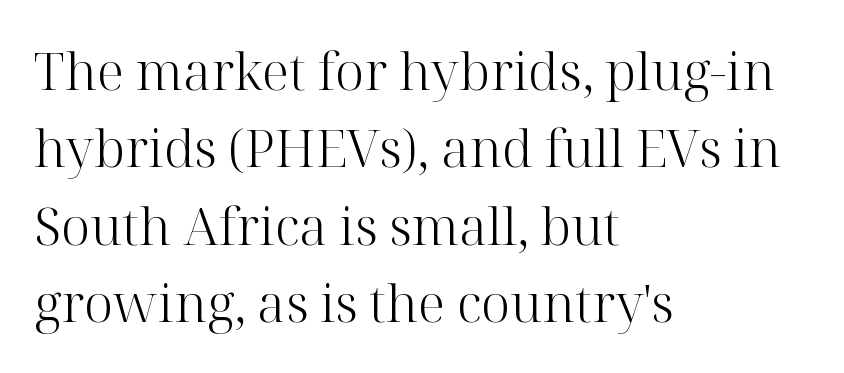
The image shows 52 px light serif type, upright; set left-aligned, normal line spacing (1.49x), normal letter spacing, not underlined; high stroke contrast and a medium x-height.
